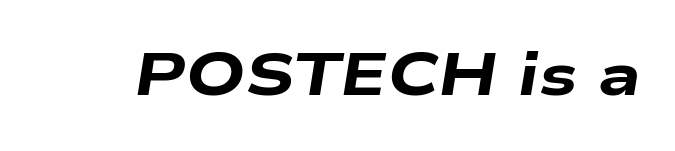
Q: Is the text bold? A: Yes.
Q: Is the text italic (slanted)? A: Yes, it leans right by about 9 degrees.
Q: Is the text underlined? A: No.
Q: Is the spacing between letters normal or unusually wide? A: Normal.
Q: Width (condensed, normal, or wide)? A: Wide.
Q: Stroke contrast? A: Low.
Q: x-height? A: Medium.
Q: Monospaced? A: No.
